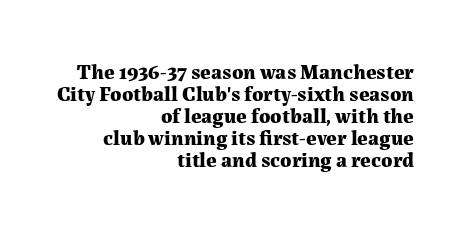
Q: Is the text bold? A: Yes.
Q: Is the text italic (slanted)? A: No, it is upright.
Q: Is the text underlined? A: No.
Q: How is the paragraph aligned? A: Right-aligned.
Q: Is the spacing between letters normal or unusually wide? A: Normal.
Q: Is the spacing between lines tight, normal or loose? A: Tight.
